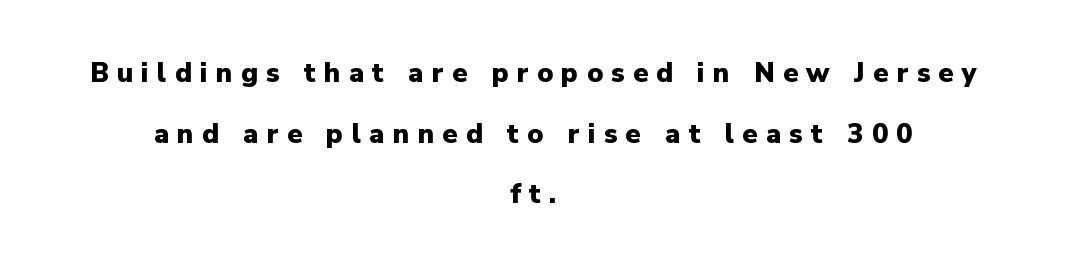
The image shows 27 px bold type, upright; set centered, loose line spacing (2.25x), unusually wide letter spacing (+0.31 em), not underlined.
